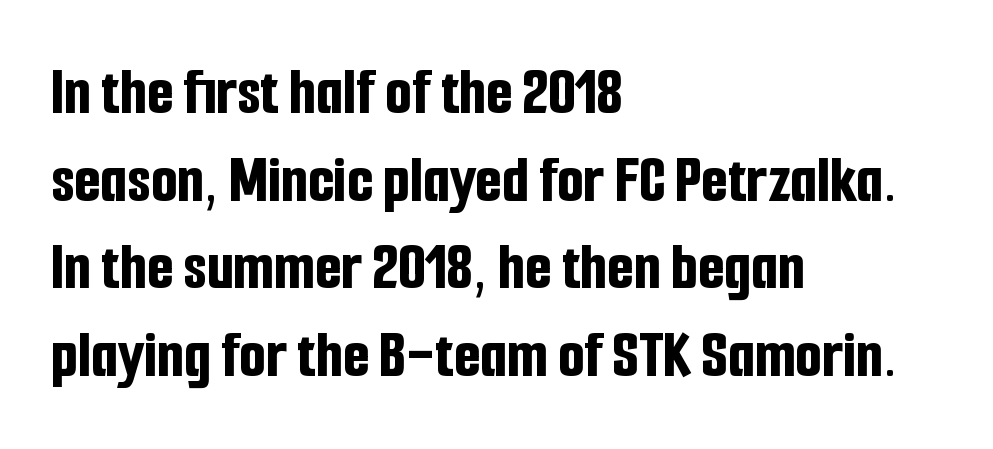
Q: Is the text bold? A: Yes.
Q: Is the text italic (slanted)? A: No, it is upright.
Q: Is the typeface a serif or a sans-serif typeface? A: Sans-serif.
Q: Is the text underlined? A: No.
Q: How is the paragraph aligned? A: Left-aligned.
Q: Is the spacing between letters normal or unusually wide? A: Normal.
Q: Is the spacing between lines tight, normal or loose? A: Normal.
Q: Width (condensed, normal, or wide)? A: Condensed.
Q: Stroke contrast? A: Low.
Q: x-height? A: Medium.
Q: Monospaced? A: No.
